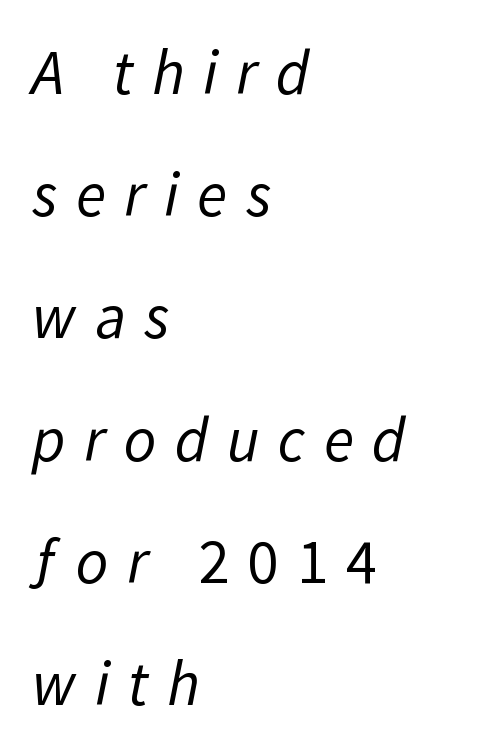
The image shows 63 px regular-weight sans-serif type; set left-aligned, loose line spacing (1.94x), unusually wide letter spacing (+0.29 em), not underlined; low stroke contrast and a medium x-height.
